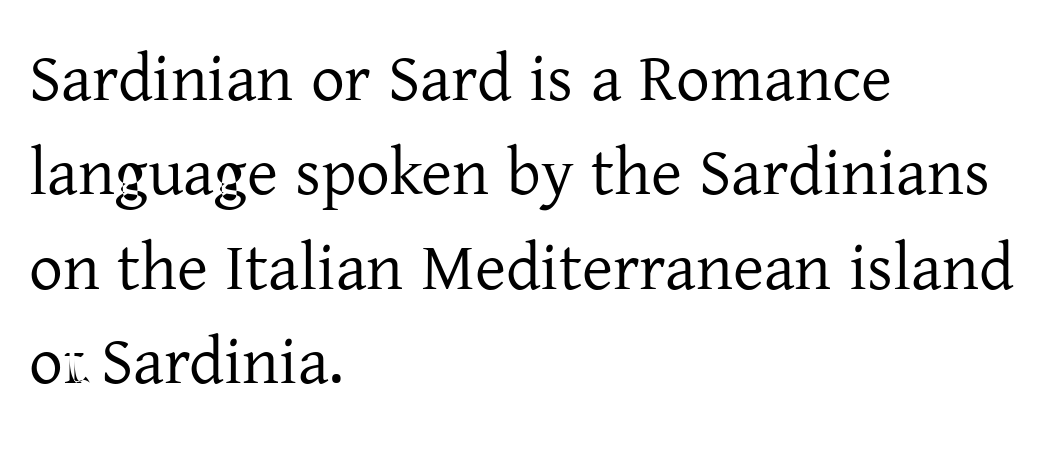
{"serif": "yes", "italic": "no", "bold": "no", "weight": "regular", "width": "normal", "stroke_contrast": "low", "x_height": "medium", "monospaced": "no", "underline": "no", "align": "left", "line_spacing": "normal", "line_spacing_ratio": 1.41, "letter_spacing": "normal", "letter_spacing_em": 0.0, "glyph_px": 67}
